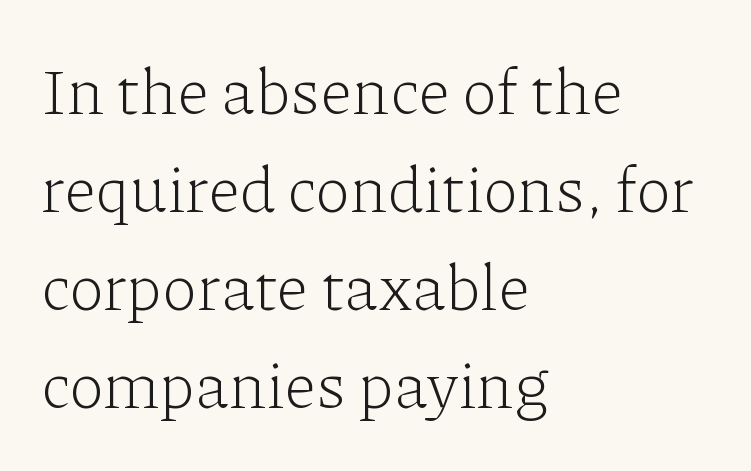
The type family on display is of the serif kind. The letters advance in unequal steps, a hallmark of proportional type. Stem width sits at or under what a default text font uses. The face used here is rendered with its standard letterfit. Horizontally, the lines are justified to the leading edge only. The typography opts for an upright posture over an oblique one.
